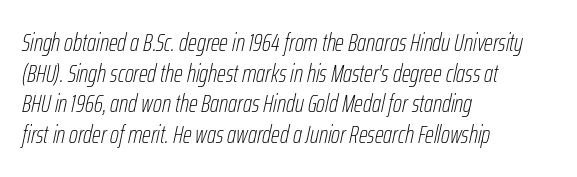
{"italic": "yes", "lean": "right", "slant_degrees": 12, "bold": "no", "underline": "no", "align": "left", "line_spacing_ratio": 1.23, "letter_spacing": "normal", "letter_spacing_em": 0.0, "glyph_px": 25}
